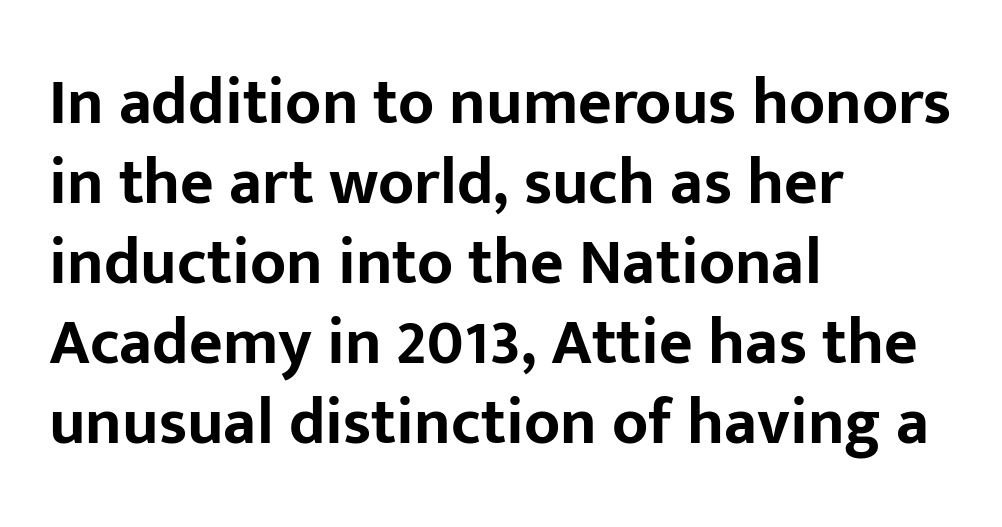
{"serif": "no", "italic": "no", "bold": "yes", "weight": "bold", "width": "normal", "stroke_contrast": "low", "x_height": "medium", "monospaced": "no", "underline": "no", "align": "left", "line_spacing_ratio": 1.23, "letter_spacing": "normal", "letter_spacing_em": 0.0, "glyph_px": 65}
